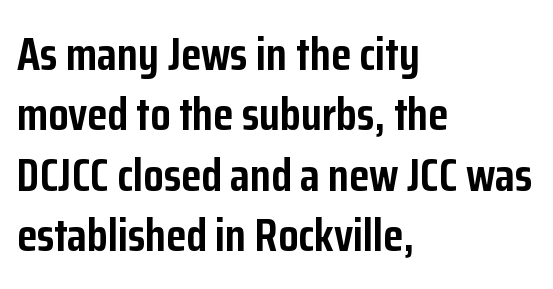
A bare baseline throughout the passage. Compared with a centered layout, this one pins lines to the left instead. Spacing between characters is what you'd get straight out of the box. The typeface chosen for these lines omits serifs.
